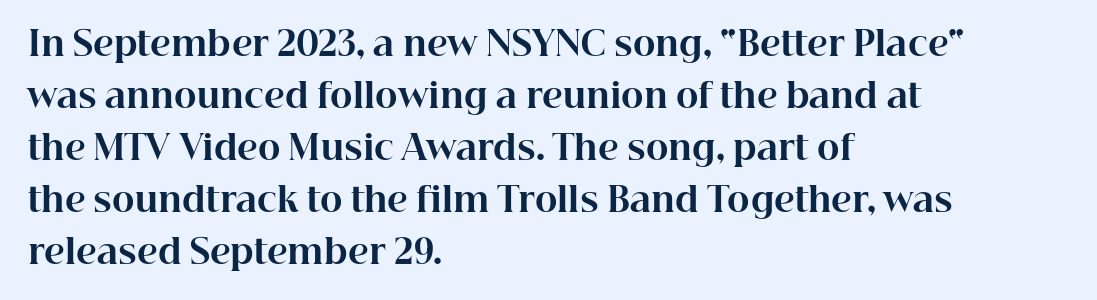
Q: Is the text bold? A: Yes.
Q: Is the text italic (slanted)? A: No, it is upright.
Q: Is the typeface a serif or a sans-serif typeface? A: Serif.
Q: Is the text underlined? A: No.
Q: How is the paragraph aligned? A: Left-aligned.
Q: Is the spacing between letters normal or unusually wide? A: Normal.
Q: Is the spacing between lines tight, normal or loose? A: Normal.
Q: Width (condensed, normal, or wide)? A: Normal.
Q: Stroke contrast? A: High.
Q: x-height? A: Medium.
Q: Monospaced? A: No.
